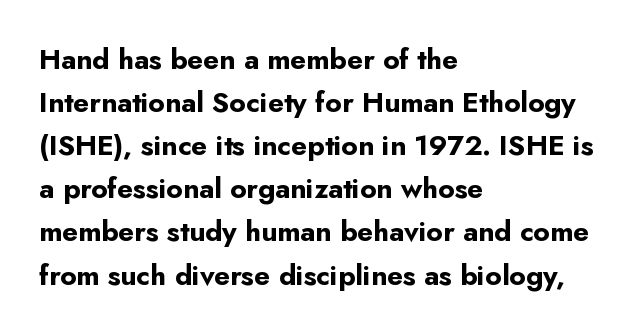
Normally led — the rows are evenly, conventionally spaced. This rendering employs a face without finishing strokes, i.e., a sans-serif. Each glyph is drawn with heavy, bold strokes. No word sits above an underline. Rendered with straight, roman letterforms. The letterforms sit shoulder to shoulder at normal distance.
